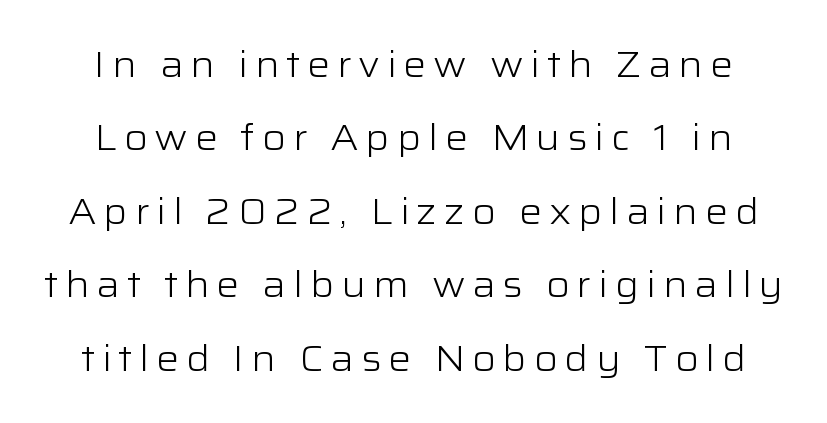
The image shows 36 px light, wide sans-serif type, upright; set centered, loose line spacing (2.04x), not underlined; low stroke contrast and a medium x-height.
